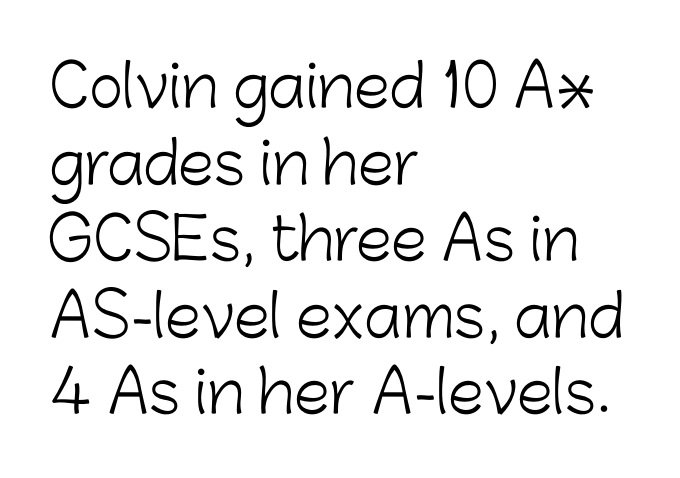
{"serif": "no", "italic": "no", "bold": "no", "weight": "light", "width": "normal", "stroke_contrast": "low", "x_height": "medium", "monospaced": "no", "underline": "no", "align": "left", "line_spacing": "normal", "line_spacing_ratio": 1.32, "letter_spacing": "normal", "letter_spacing_em": 0.0, "glyph_px": 58}
